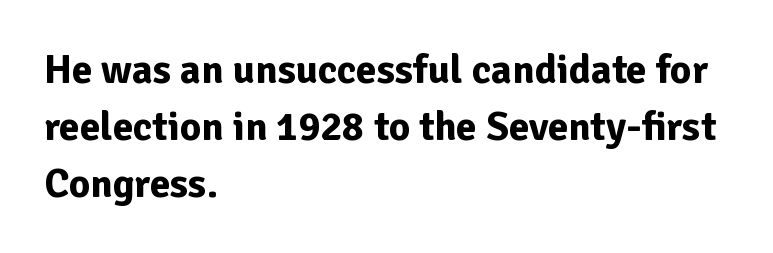
This rendering features lettering with no underline. The characters display no serif detailing; their extremities are plain. Each letter keeps its own natural width here, so spacing adapts to shape. These lines are set flush left with a ragged right edge. Reading down the column, the eye jumps a familiar distance to each next line.
